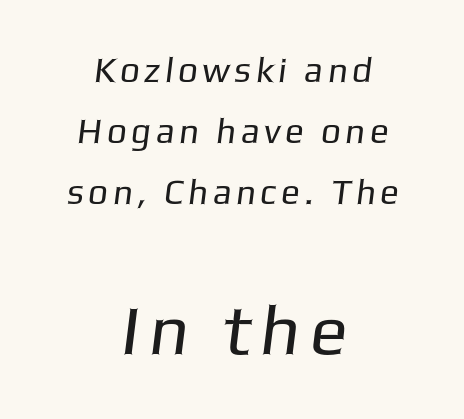
Q: Is the text bold? A: No.
Q: Is the typeface a serif or a sans-serif typeface? A: Sans-serif.
Q: Is the text underlined? A: No.
Q: How is the paragraph aligned? A: Centered.
Q: Which block of text is set in a larger size, the first (top) or the second (bottom)? A: The second (bottom) one.
Q: Width (condensed, normal, or wide)? A: Normal.
Q: Stroke contrast? A: Low.
Q: x-height? A: Medium.
Q: Monospaced? A: No.
